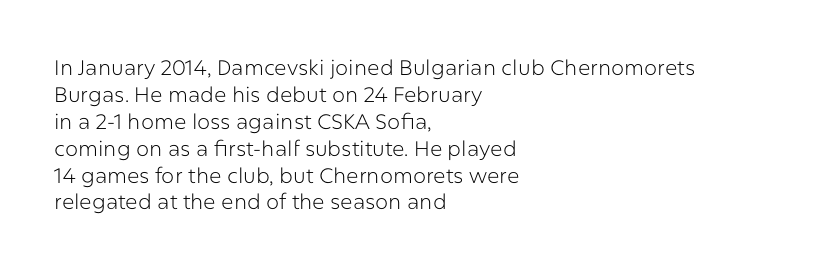
{"italic": "no", "bold": "no", "underline": "no", "align": "left", "line_spacing": "normal", "line_spacing_ratio": 1.28, "letter_spacing": "normal", "letter_spacing_em": 0.0, "glyph_px": 21}
